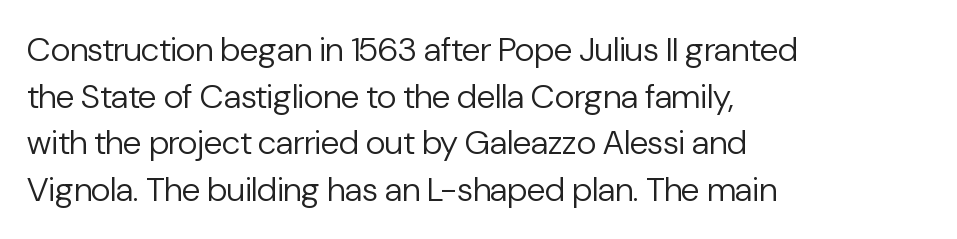
Every character sits straight up, as roman type does. Leading matches the norm, producing a regular column. Observe the absence of serifs on each vertical stroke in this sample. The letterforms sit at book weight or below.
